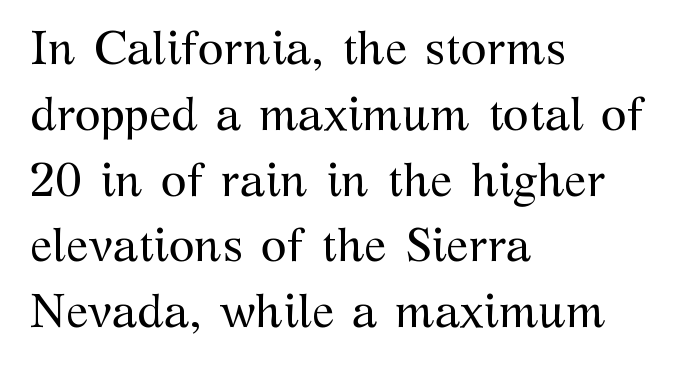
Is this a fixed-width face? No — the glyphs have proportional, varying widths. The font's upright variant was chosen for this text. One-word summary of the alignment: left. Line spacing here is normal. Beneath every word, the page is bare.
